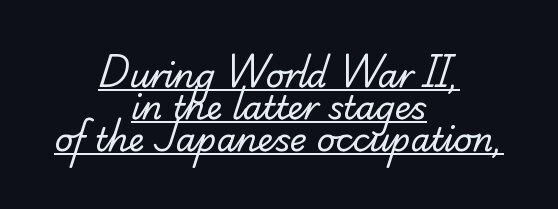
Q: Is the text bold? A: No.
Q: Is the typeface a serif or a sans-serif typeface? A: Serif.
Q: Is the text underlined? A: Yes.
Q: How is the paragraph aligned? A: Centered.
Q: Is the spacing between letters normal or unusually wide? A: Normal.
Q: Is the spacing between lines tight, normal or loose? A: Tight.
Q: Width (condensed, normal, or wide)? A: Normal.
Q: Stroke contrast? A: Low.
Q: x-height? A: Small.
Q: Monospaced? A: No.
